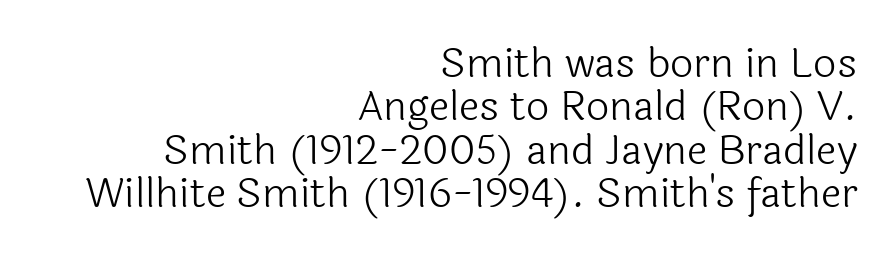
The baseline area is clear. No chunkiness to these letters — they're not bold. Very little white space separates one row of letters from the next. Each letter's strokes conclude bluntly, with no projecting serifs. Which margin do the lines hug? The right one — the left edge is uneven. Here the designer chose a conventional face with non-uniform glyph widths.
